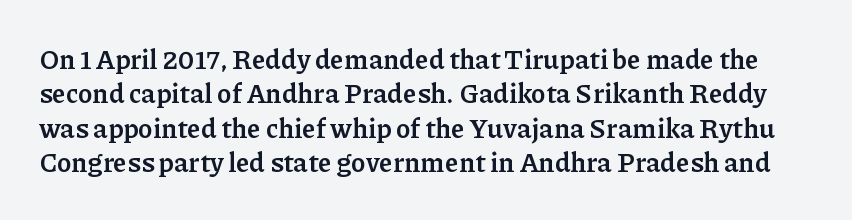
{"italic": "no", "bold": "yes", "underline": "no", "line_spacing": "normal", "line_spacing_ratio": 1.27, "letter_spacing": "normal", "letter_spacing_em": 0.0, "glyph_px": 27}
